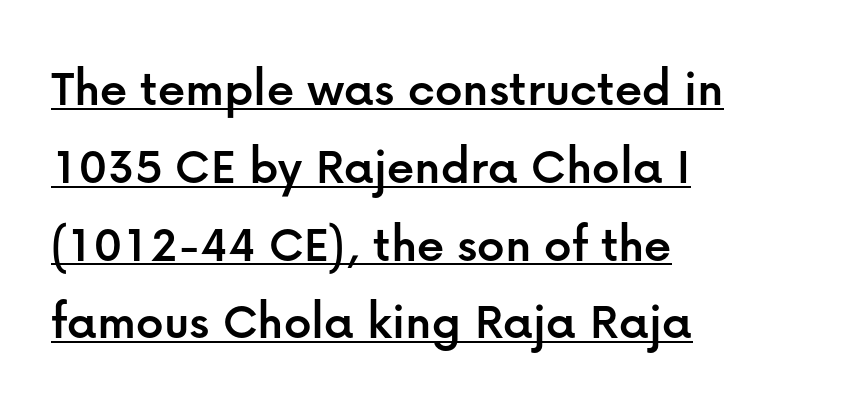
Q: Is the text italic (slanted)? A: No, it is upright.
Q: Is the typeface a serif or a sans-serif typeface? A: Sans-serif.
Q: Is the text underlined? A: Yes.
Q: How is the paragraph aligned? A: Left-aligned.
Q: Is the spacing between letters normal or unusually wide? A: Normal.
Q: Is the spacing between lines tight, normal or loose? A: Normal.
Q: Width (condensed, normal, or wide)? A: Normal.
Q: Stroke contrast? A: Low.
Q: x-height? A: Medium.
Q: Monospaced? A: No.
